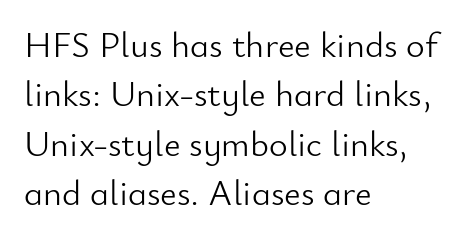
The image shows 36 px light sans-serif type, upright; set left-aligned, normal line spacing (1.37x), normal letter spacing, not underlined; low stroke contrast and a small x-height.
